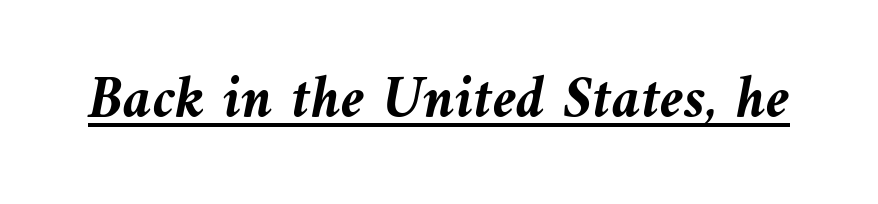
The image shows 61 px semibold type, italic (leaning left); set normal letter spacing, underlined; medium stroke contrast and a medium x-height.
